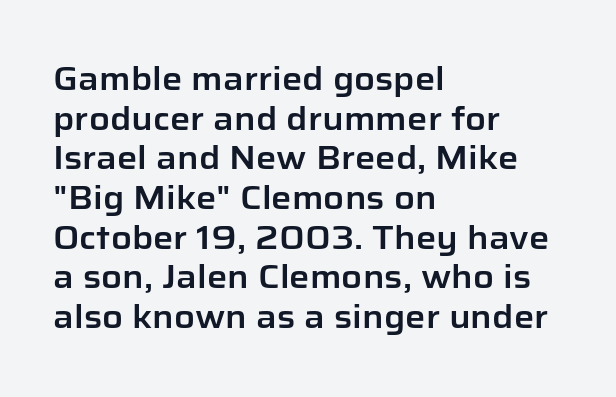
{"serif": "no", "italic": "no", "width": "normal", "stroke_contrast": "low", "x_height": "medium", "monospaced": "no", "underline": "no", "align": "left", "line_spacing_ratio": 1.24, "letter_spacing": "normal", "letter_spacing_em": 0.0, "glyph_px": 32}
